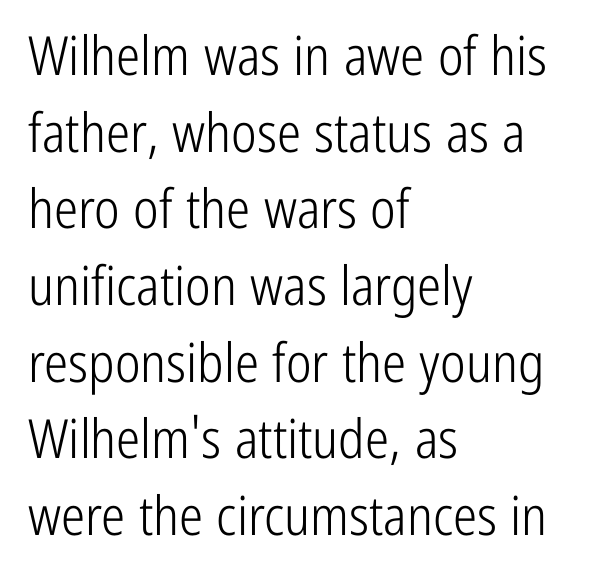
Q: Is the text bold? A: No.
Q: Is the text italic (slanted)? A: No, it is upright.
Q: Is the typeface a serif or a sans-serif typeface? A: Sans-serif.
Q: Is the text underlined? A: No.
Q: How is the paragraph aligned? A: Left-aligned.
Q: Is the spacing between letters normal or unusually wide? A: Normal.
Q: Is the spacing between lines tight, normal or loose? A: Normal.
Q: Width (condensed, normal, or wide)? A: Condensed.
Q: Stroke contrast? A: Low.
Q: x-height? A: Medium.
Q: Monospaced? A: No.
